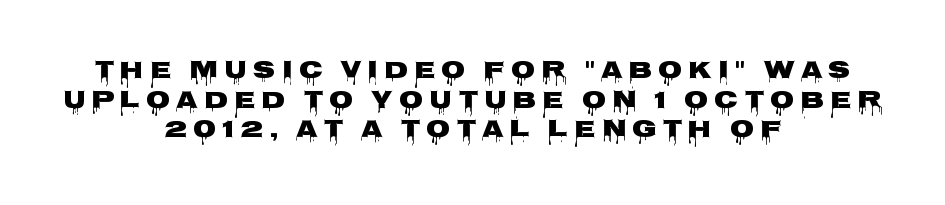
The image shows 25 px text type, upright; set centered, line spacing 1.19x, unusually wide letter spacing (+0.23 em), not underlined.
